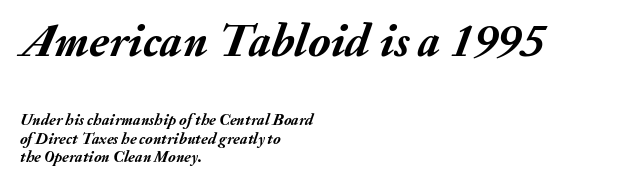
{"italic": "yes", "lean": "right", "slant_degrees": 20, "bold": "yes", "weight": "semibold", "width": "normal", "stroke_contrast": "medium", "x_height": "small", "monospaced": "no", "underline": "no", "align": "left", "line_spacing_ratio": 1.16, "letter_spacing": "normal", "letter_spacing_em": 0.0, "larger_block": "first", "size_ratio": 2.94, "glyph_px": 47}
